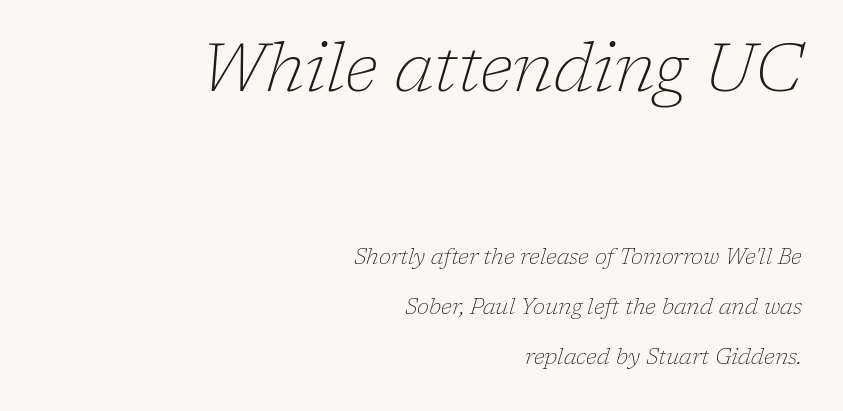
A typesetter would call this proportional, since set widths differ per character. Beneath every word, the page is bare. Honestly, the letter spacing is just normal — you wouldn't notice it. These lines were composed using italics. You can tell from the footed stems that serif type was used. Ink coverage per letter is moderate at most.
